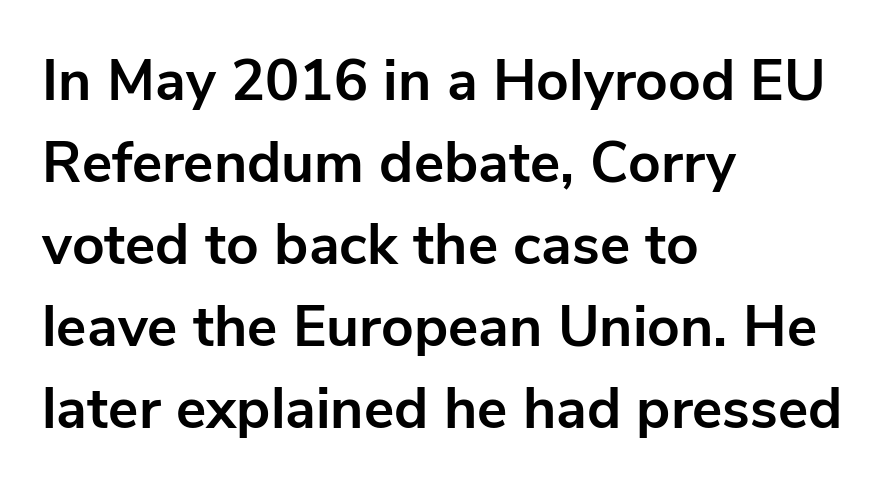
The image shows 57 px bold sans-serif type, upright; set left-aligned, normal line spacing (1.44x), normal letter spacing, not underlined; low stroke contrast and a medium x-height.
